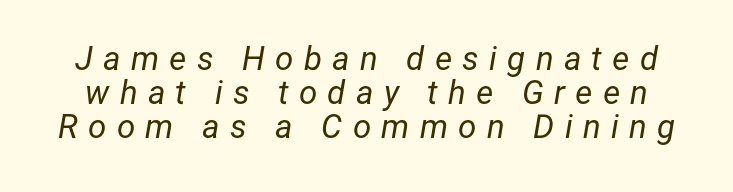
Q: Is the text bold? A: No.
Q: Is the text italic (slanted)? A: Yes, it leans right by about 12 degrees.
Q: Is the text underlined? A: No.
Q: Is the spacing between letters normal or unusually wide? A: Unusually wide.
Q: Is the spacing between lines tight, normal or loose? A: Tight.
Q: Width (condensed, normal, or wide)? A: Normal.
Q: Stroke contrast? A: Low.
Q: x-height? A: Medium.
Q: Monospaced? A: No.
